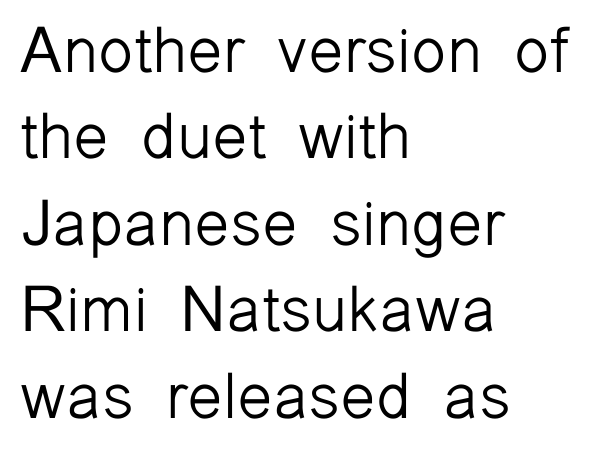
Q: Is the text bold? A: No.
Q: Is the text italic (slanted)? A: No, it is upright.
Q: Is the typeface a serif or a sans-serif typeface? A: Sans-serif.
Q: Is the text underlined? A: No.
Q: How is the paragraph aligned? A: Left-aligned.
Q: Is the spacing between letters normal or unusually wide? A: Normal.
Q: Is the spacing between lines tight, normal or loose? A: Normal.
Q: Width (condensed, normal, or wide)? A: Normal.
Q: Stroke contrast? A: Low.
Q: x-height? A: Medium.
Q: Monospaced? A: No.
